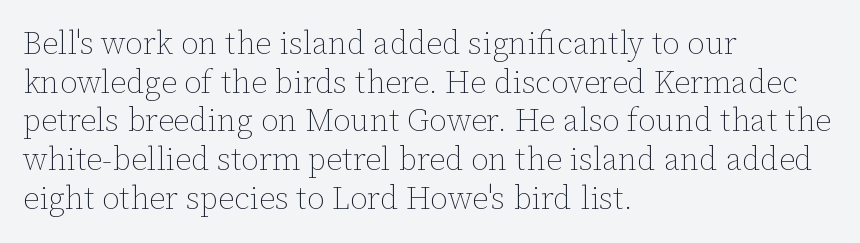
{"italic": "no", "bold": "no", "weight": "thin", "width": "normal", "stroke_contrast": "low", "x_height": "medium", "monospaced": "no", "underline": "no", "align": "left", "line_spacing_ratio": 1.21, "letter_spacing": "normal", "letter_spacing_em": 0.0, "glyph_px": 32}
